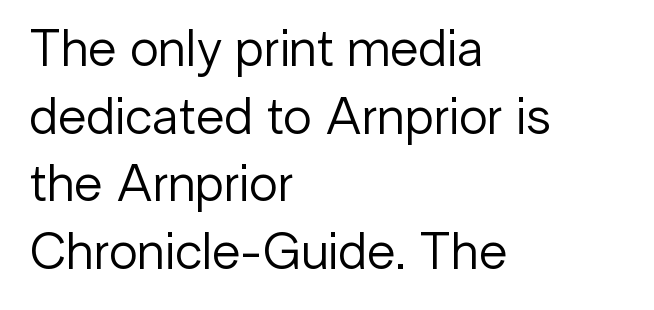
The image shows 52 px regular-weight sans-serif type, upright; set left-aligned, normal line spacing (1.3x), normal letter spacing, not underlined; low stroke contrast and a medium x-height.
